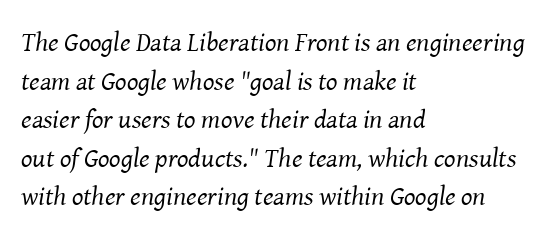
The image shows 27 px text type, italic (leaning right); set left-aligned, normal line spacing (1.43x), normal letter spacing, not underlined.
